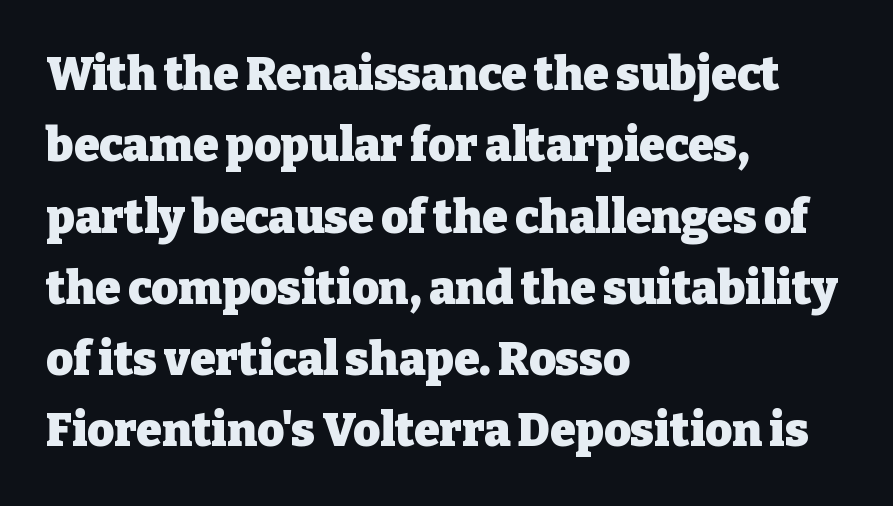
Note the varied advance widths — an 'i' is clearly narrower than an 'm'. The compositor pushed each line to the left boundary. Horizontal bands of white between lines are of average thickness. The sample has been set heavy, in full bold.
